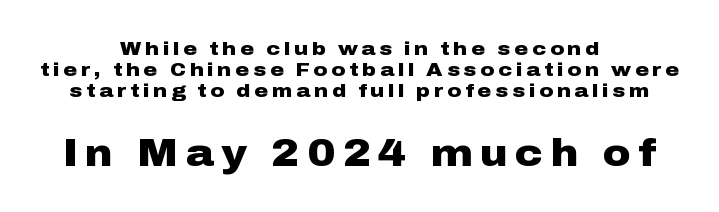
Q: Is the text bold? A: Yes.
Q: Is the text italic (slanted)? A: No, it is upright.
Q: Is the typeface a serif or a sans-serif typeface? A: Sans-serif.
Q: Is the text underlined? A: No.
Q: How is the paragraph aligned? A: Centered.
Q: Is the spacing between letters normal or unusually wide? A: Unusually wide.
Q: Is the spacing between lines tight, normal or loose? A: Tight.
Q: Which block of text is set in a larger size, the first (top) or the second (bottom)? A: The second (bottom) one.
Q: Width (condensed, normal, or wide)? A: Wide.
Q: Stroke contrast? A: Low.
Q: x-height? A: Medium.
Q: Monospaced? A: No.
